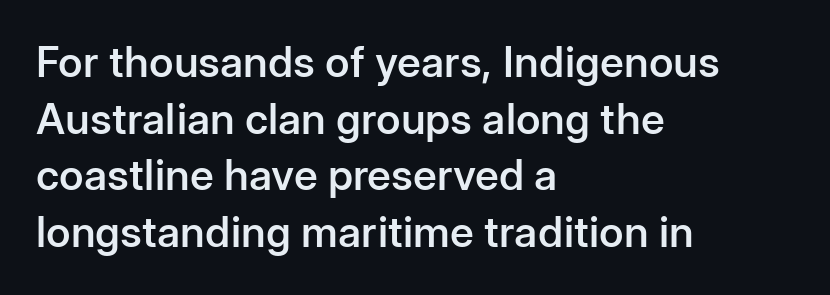
Font category for this specimen: sans-serif. Is the block centered? No — it sits flush against the left margin. Rendered with straight, roman letterforms. Each glyph is drawn with semibold strokes, heavier than normal yet not fully bold.
